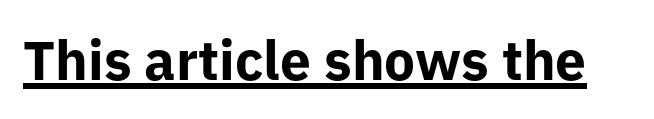
{"serif": "no", "italic": "no", "bold": "yes", "weight": "bold", "width": "normal", "stroke_contrast": "low", "x_height": "medium", "monospaced": "no", "underline": "yes", "letter_spacing": "normal", "letter_spacing_em": 0.0, "glyph_px": 55}
